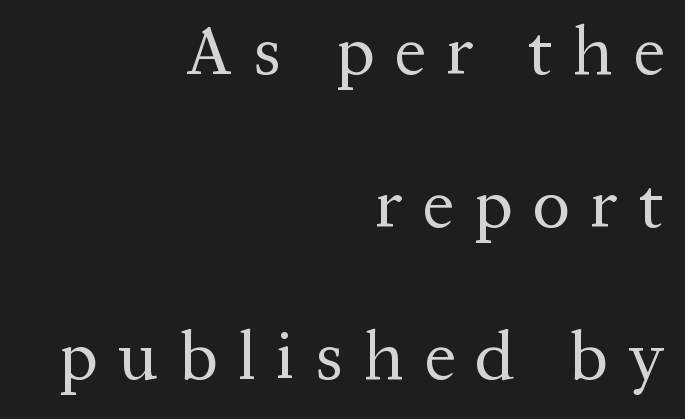
The image shows 70 px regular-weight serif type, upright; set right-aligned, loose line spacing (2.18x), unusually wide letter spacing (+0.29 em), not underlined; medium stroke contrast and a medium x-height.
